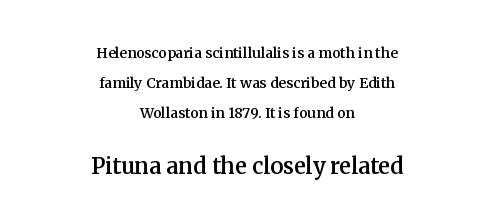
The image shows 22 px text type, upright; set centered, loose line spacing (2.15x), normal letter spacing, not underlined; the second (bottom) block is 1.57x larger.
